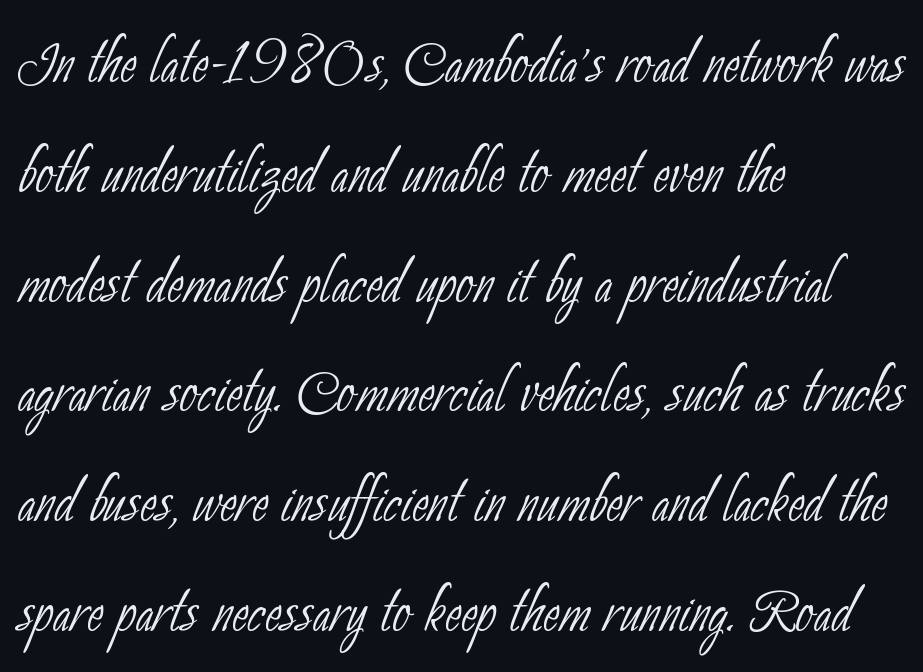
Q: Is the text bold? A: No.
Q: Is the typeface a serif or a sans-serif typeface? A: Sans-serif.
Q: Is the text underlined? A: No.
Q: How is the paragraph aligned? A: Left-aligned.
Q: Is the spacing between letters normal or unusually wide? A: Normal.
Q: Is the spacing between lines tight, normal or loose? A: Normal.
Q: Width (condensed, normal, or wide)? A: Condensed.
Q: Stroke contrast? A: Low.
Q: x-height? A: Small.
Q: Monospaced? A: No.
